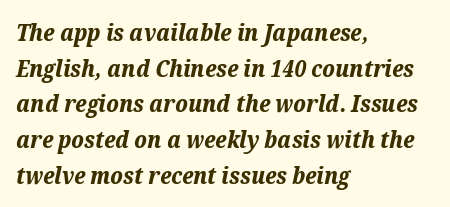
Q: Is the text bold? A: Yes.
Q: Is the text italic (slanted)? A: Yes, it leans right by about 12 degrees.
Q: Is the text underlined? A: No.
Q: How is the paragraph aligned? A: Left-aligned.
Q: Is the spacing between letters normal or unusually wide? A: Normal.
Q: Is the spacing between lines tight, normal or loose? A: Normal.
